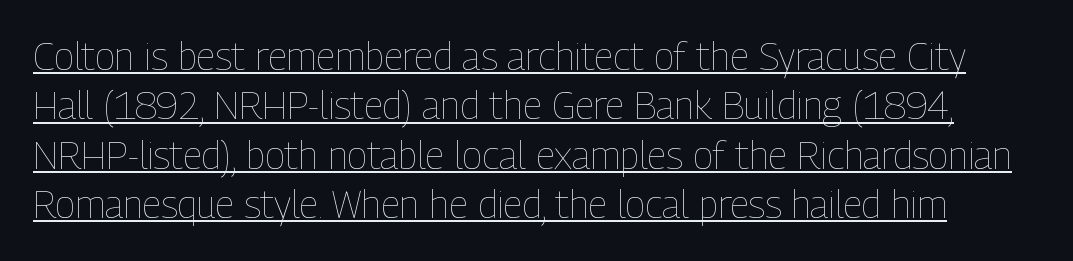
Q: Is the text bold? A: No.
Q: Is the text italic (slanted)? A: No, it is upright.
Q: Is the text underlined? A: Yes.
Q: Is the spacing between letters normal or unusually wide? A: Normal.
Q: Is the spacing between lines tight, normal or loose? A: Normal.
Q: Width (condensed, normal, or wide)? A: Condensed.
Q: Stroke contrast? A: Low.
Q: x-height? A: Medium.
Q: Monospaced? A: No.
